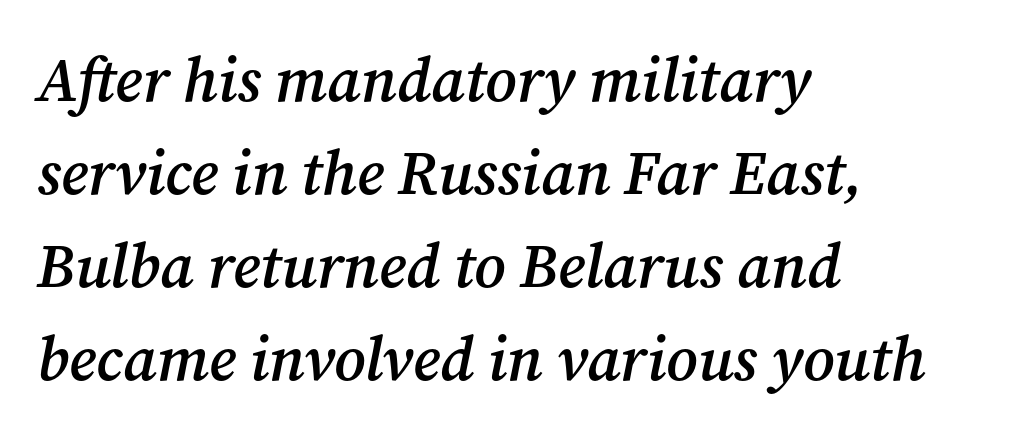
Q: Is the text bold? A: Semi-bold.
Q: Is the text italic (slanted)? A: Yes, it leans right by about 12 degrees.
Q: Is the typeface a serif or a sans-serif typeface? A: Serif.
Q: Is the text underlined? A: No.
Q: How is the paragraph aligned? A: Left-aligned.
Q: Is the spacing between letters normal or unusually wide? A: Normal.
Q: Is the spacing between lines tight, normal or loose? A: Normal.
Q: Width (condensed, normal, or wide)? A: Normal.
Q: Stroke contrast? A: Medium.
Q: x-height? A: Medium.
Q: Monospaced? A: No.
